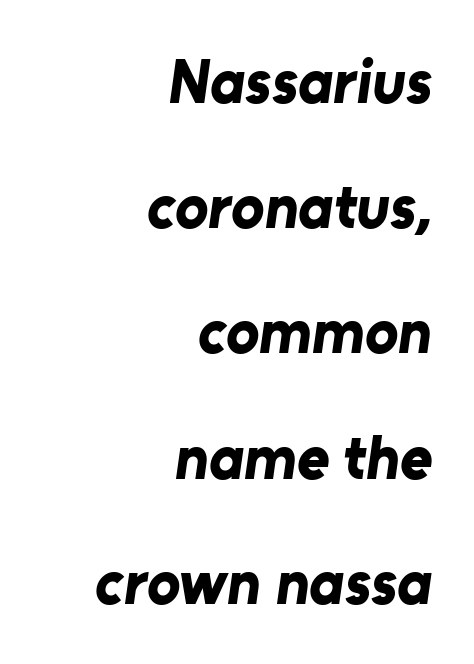
Q: Is the text bold? A: Yes.
Q: Is the typeface a serif or a sans-serif typeface? A: Sans-serif.
Q: Is the text underlined? A: No.
Q: How is the paragraph aligned? A: Right-aligned.
Q: Is the spacing between letters normal or unusually wide? A: Normal.
Q: Is the spacing between lines tight, normal or loose? A: Loose.
Q: Width (condensed, normal, or wide)? A: Normal.
Q: Stroke contrast? A: Low.
Q: x-height? A: Medium.
Q: Monospaced? A: No.
